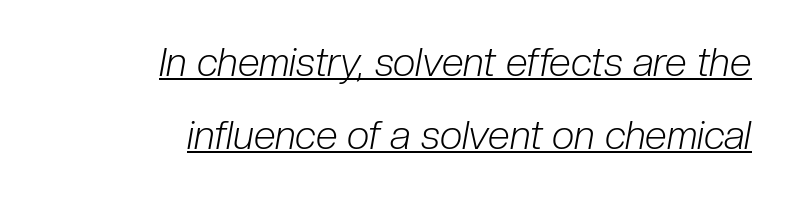
The image shows 40 px light, condensed type, italic (leaning right); set right-aligned, line spacing 1.83x, normal letter spacing, underlined; low stroke contrast and a medium x-height.
